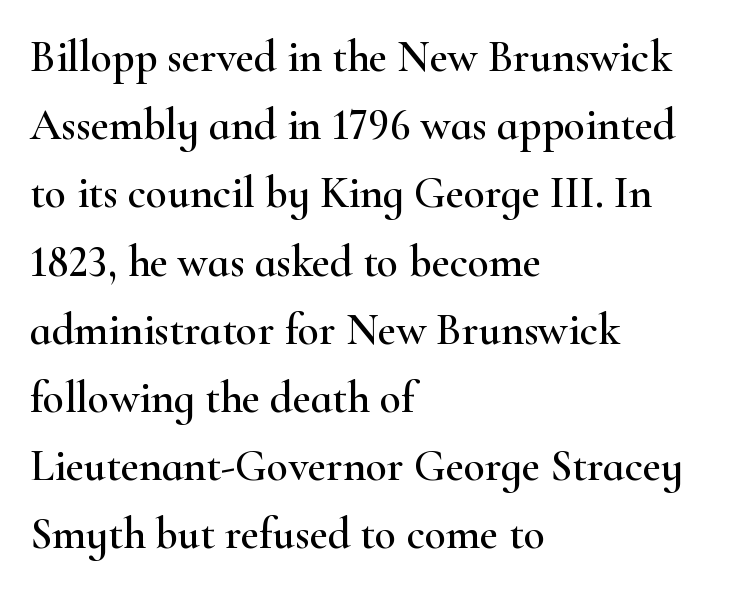
{"serif": "yes", "italic": "no", "width": "wide", "stroke_contrast": "high", "x_height": "small", "monospaced": "no", "underline": "no", "align": "left", "line_spacing": "normal", "line_spacing_ratio": 1.55, "letter_spacing": "normal", "letter_spacing_em": 0.0, "glyph_px": 44}
